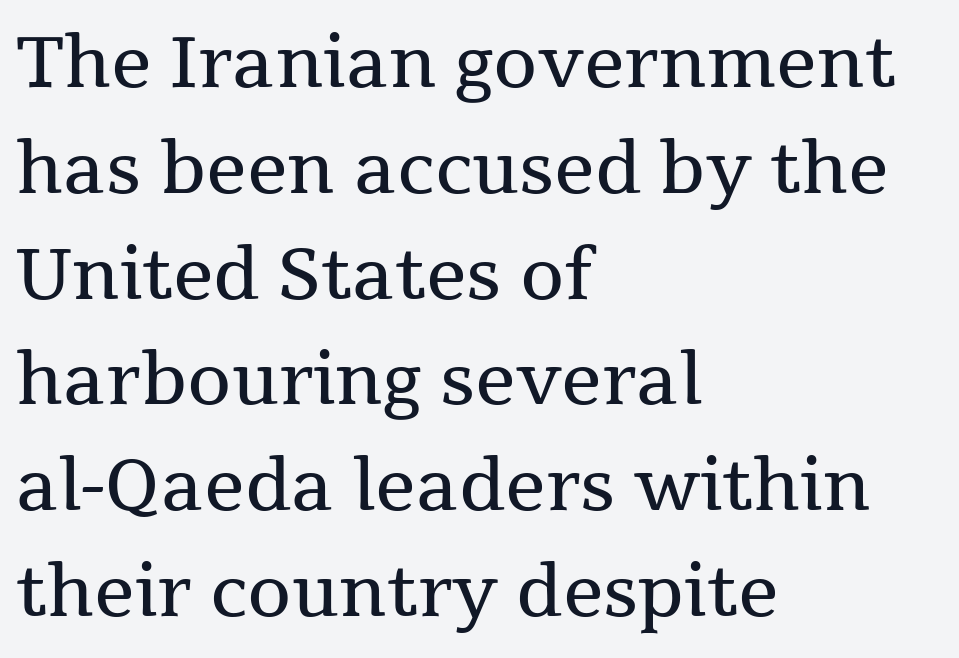
The image shows 71 px regular-weight serif type, upright; set left-aligned, normal line spacing (1.49x), normal letter spacing, not underlined; medium stroke contrast and a medium x-height.
